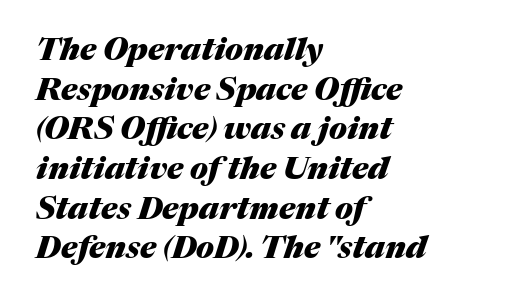
{"italic": "yes", "lean": "right", "slant_degrees": 17, "bold": "yes", "weight": "heavy", "width": "normal", "stroke_contrast": "medium", "x_height": "medium", "monospaced": "no", "underline": "no", "align": "left", "line_spacing": "normal", "line_spacing_ratio": 1.28, "letter_spacing": "normal", "letter_spacing_em": 0.0, "glyph_px": 31}
